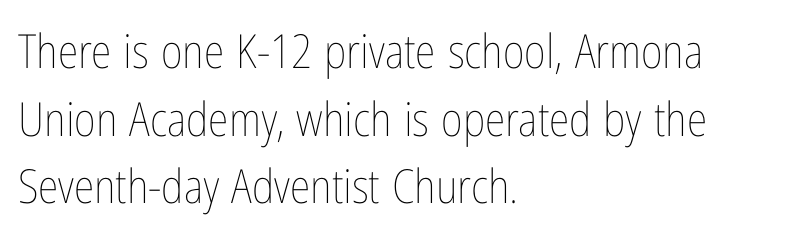
The type sits square on the baseline with zero lean. The rendering keeps characters at their native spacing. Quick note: interline space is typical. Here the designer chose a conventional face with non-uniform glyph widths. Only glyphs here, with clear space below each row. The compositor pushed each line to the left boundary.
